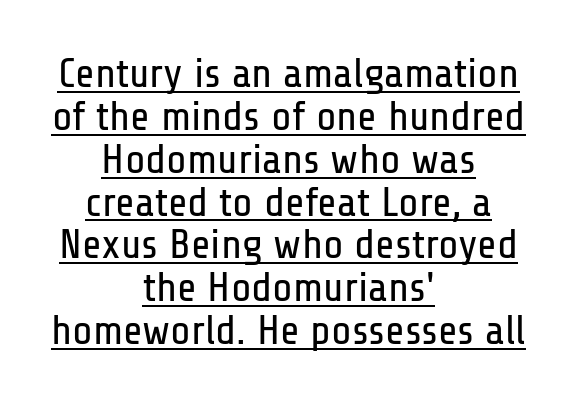
Teacher's note: observe the equal gaps on both sides — that is centered alignment. This sample uses an upright cut, with every glyph sitting square on the baseline. Check where the strokes stop: nothing finishes them off — pure sans. Quick note: interline space is minimal. Compared with typical body copy, the letter spacing here is the same. Weight: not bold — regular or lighter.
